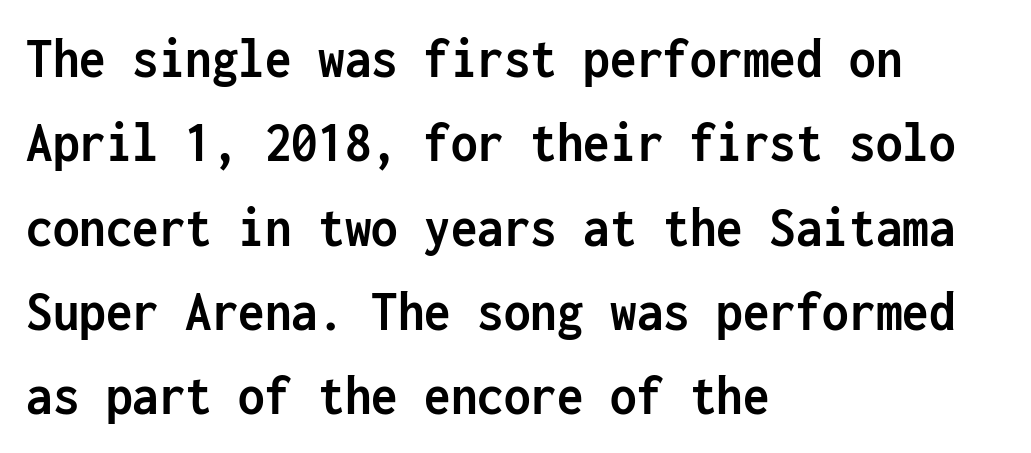
The image shows 59 px semibold, condensed sans-serif type, upright, monospaced; set left-aligned, normal line spacing (1.43x), normal letter spacing, not underlined; low stroke contrast and a medium x-height.
